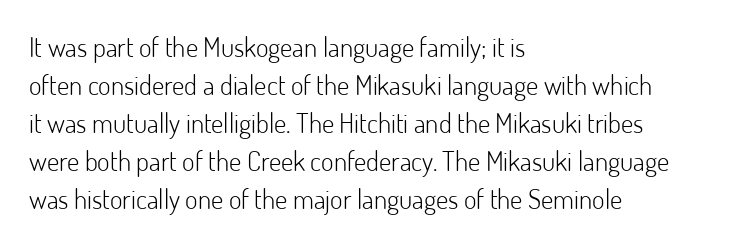
{"italic": "no", "bold": "no", "underline": "no", "align": "left", "line_spacing": "normal", "line_spacing_ratio": 1.41, "letter_spacing": "normal", "letter_spacing_em": 0.0, "glyph_px": 27}
